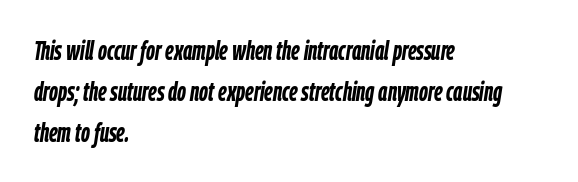
Q: Is the text bold? A: Yes.
Q: Is the text italic (slanted)? A: Yes, it leans right by about 9 degrees.
Q: Is the text underlined? A: No.
Q: How is the paragraph aligned? A: Left-aligned.
Q: Is the spacing between letters normal or unusually wide? A: Normal.
Q: Is the spacing between lines tight, normal or loose? A: Normal.
